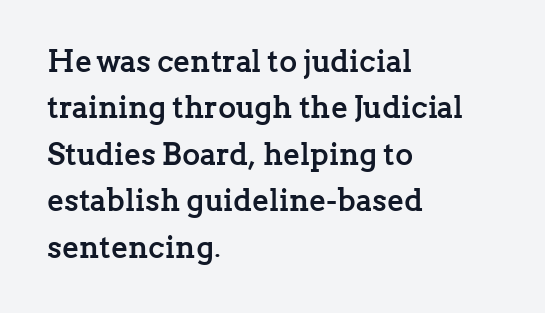
The lines are quadded left. Does the type have serifs? Yes, each stem ends in a small foot. As a designer I'd log this as weight 700, bold. A typesetter would call this zero additional tracking. Line spacing here is normal. The letters advance in unequal steps, a hallmark of proportional type.
